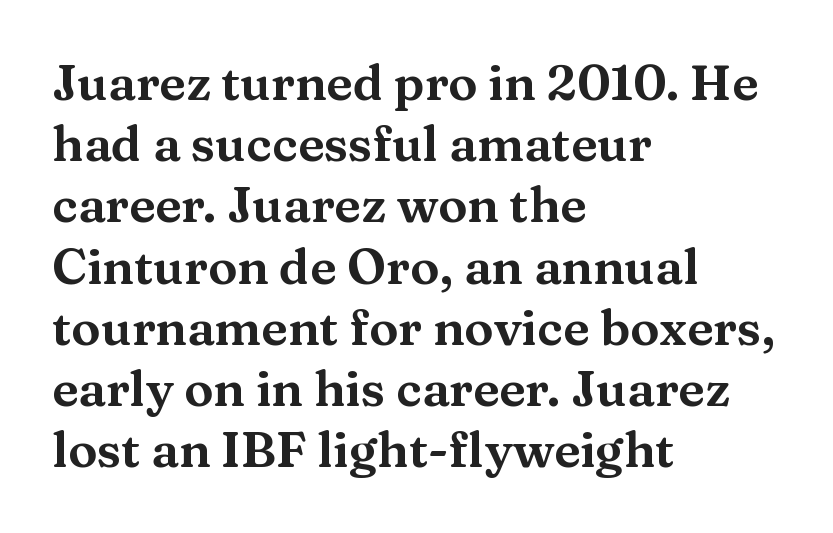
{"serif": "yes", "italic": "no", "width": "wide", "stroke_contrast": "medium", "x_height": "medium", "monospaced": "no", "underline": "no", "align": "left", "line_spacing": "normal", "line_spacing_ratio": 1.25, "letter_spacing": "normal", "letter_spacing_em": 0.0, "glyph_px": 49}
